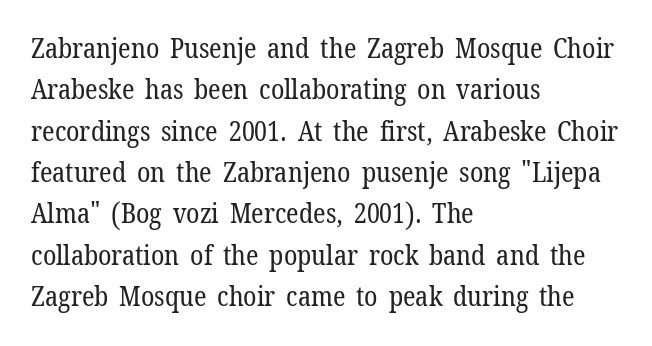
{"italic": "no", "bold": "no", "underline": "no", "align": "left", "line_spacing": "normal", "line_spacing_ratio": 1.53, "letter_spacing": "normal", "letter_spacing_em": 0.0, "glyph_px": 27}
